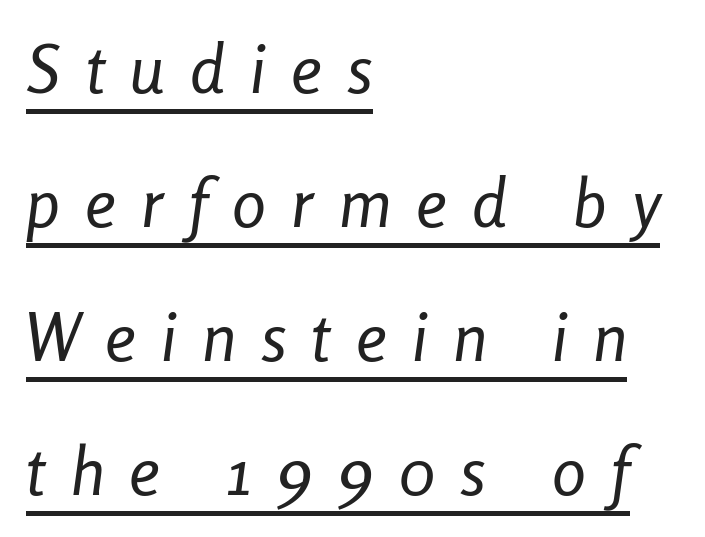
Q: Is the text bold? A: No.
Q: Is the text italic (slanted)? A: Yes, it leans right by about 8 degrees.
Q: Is the text underlined? A: Yes.
Q: How is the paragraph aligned? A: Left-aligned.
Q: Is the spacing between letters normal or unusually wide? A: Unusually wide.
Q: Is the spacing between lines tight, normal or loose? A: Loose.
Q: Width (condensed, normal, or wide)? A: Condensed.
Q: Stroke contrast? A: Low.
Q: x-height? A: Medium.
Q: Monospaced? A: No.
